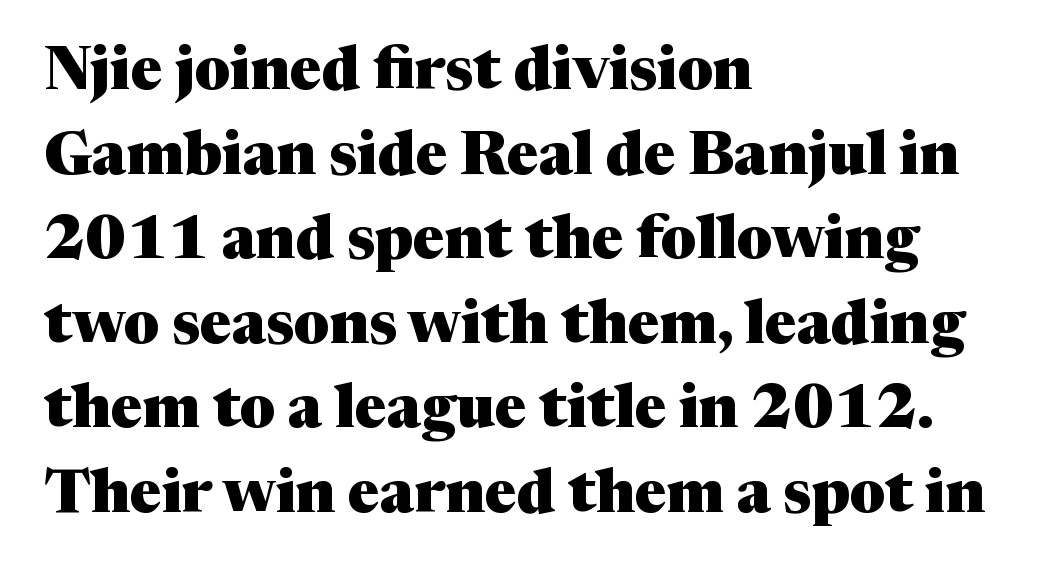
The image shows 60 px heavy serif type, upright; set left-aligned, normal line spacing (1.41x), normal letter spacing, not underlined; medium stroke contrast and a medium x-height.
